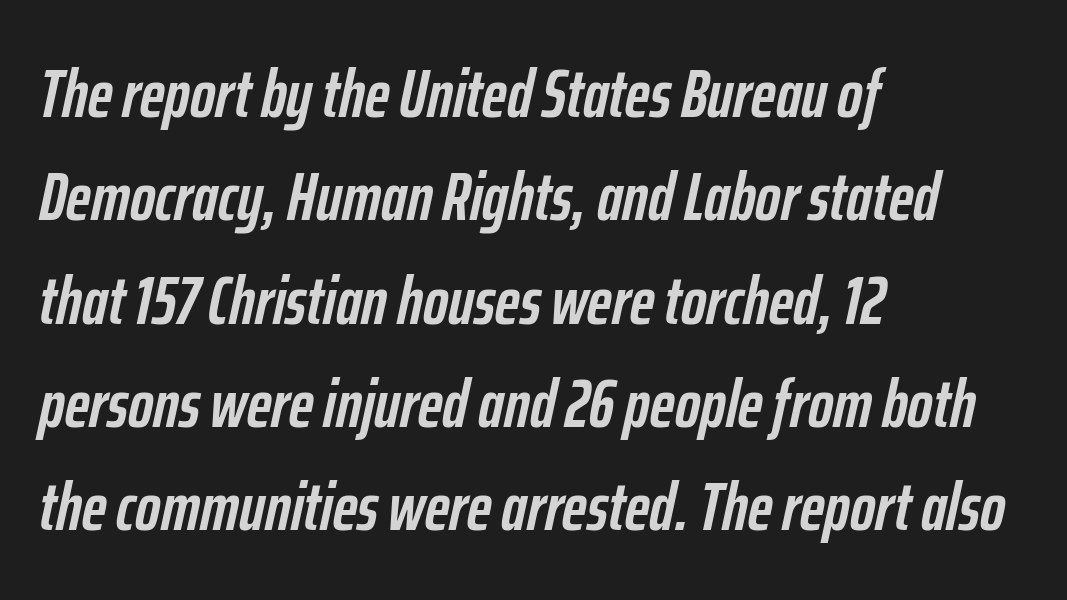
The image shows 68 px semibold, condensed type, italic (leaning right); set left-aligned, normal line spacing (1.52x), normal letter spacing, not underlined; low stroke contrast and a medium x-height.
